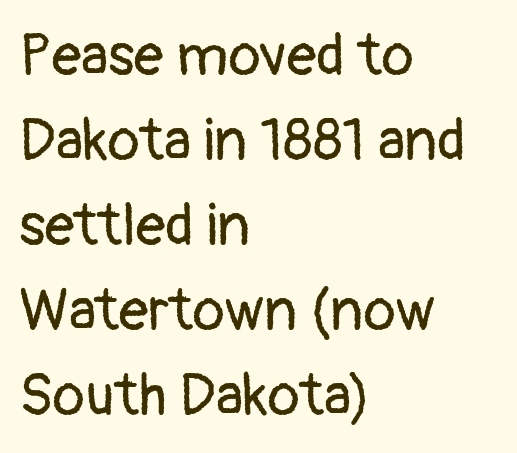
{"serif": "no", "italic": "no", "bold": "no", "weight": "regular", "width": "normal", "stroke_contrast": "low", "x_height": "medium", "monospaced": "no", "underline": "no", "align": "left", "line_spacing": "normal", "line_spacing_ratio": 1.44, "letter_spacing": "normal", "letter_spacing_em": 0.0, "glyph_px": 59}
